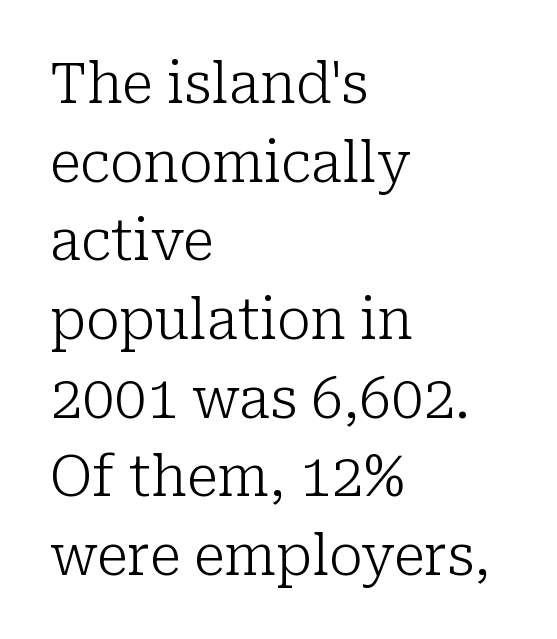
The image shows 57 px light serif type, upright; set left-aligned, normal line spacing (1.38x), normal letter spacing, not underlined; low stroke contrast and a medium x-height.
